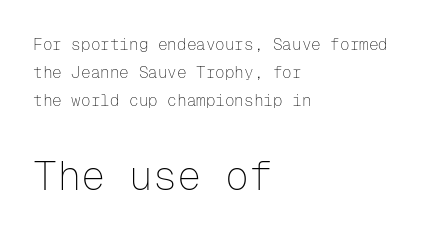
{"serif": "no", "italic": "no", "bold": "no", "weight": "thin", "width": "normal", "stroke_contrast": "low", "x_height": "medium", "monospaced": "yes", "underline": "no", "align": "left", "line_spacing_ratio": 1.74, "letter_spacing": "normal", "letter_spacing_em": 0.0, "larger_block": "second", "size_ratio": 2.5, "glyph_px": 40}
